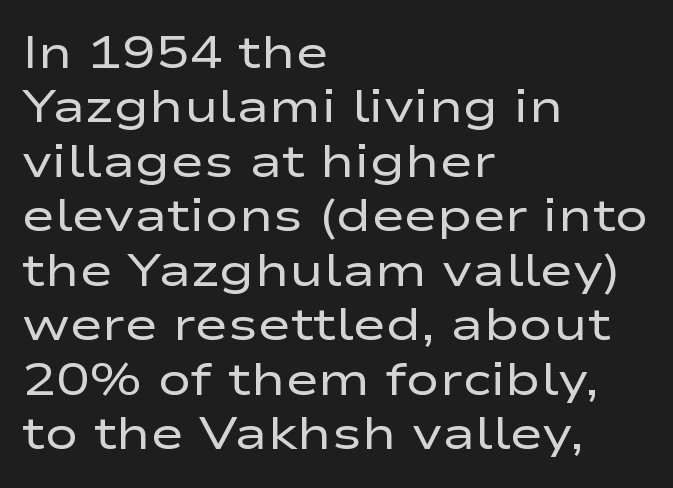
The image shows 45 px regular-weight, wide sans-serif type, upright; set left-aligned, line spacing 1.21x, normal letter spacing, not underlined; low stroke contrast and a medium x-height.
